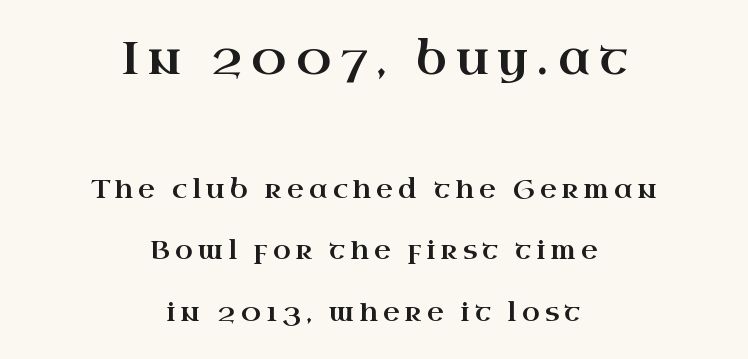
The image shows 45 px wide serif type, upright; set centered, loose line spacing (2.37x), unusually wide letter spacing (+0.2 em), not underlined; the first (top) block is 1.73x larger; high stroke contrast and a small x-height.
